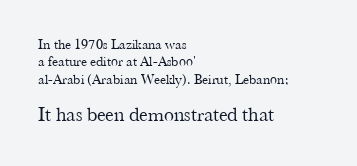
The image shows 20 px text type, upright; set left-aligned, line spacing 1.24x, normal letter spacing, not underlined; the second (bottom) block is 1.43x larger.
